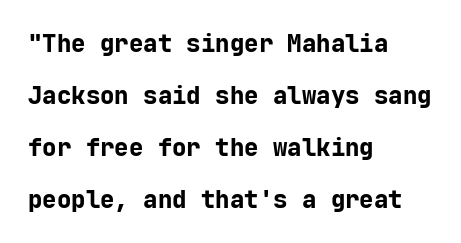
Q: Is the text bold? A: Yes.
Q: Is the text italic (slanted)? A: No, it is upright.
Q: Is the text underlined? A: No.
Q: How is the paragraph aligned? A: Left-aligned.
Q: Is the spacing between letters normal or unusually wide? A: Normal.
Q: Is the spacing between lines tight, normal or loose? A: Loose.
